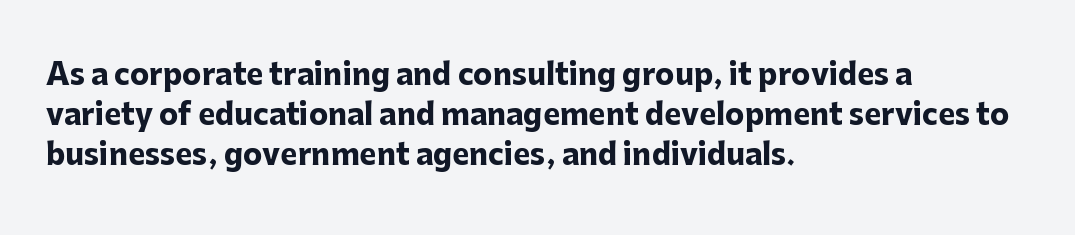
Q: Is the text bold? A: Yes.
Q: Is the text italic (slanted)? A: No, it is upright.
Q: Is the typeface a serif or a sans-serif typeface? A: Sans-serif.
Q: Is the text underlined? A: No.
Q: How is the paragraph aligned? A: Left-aligned.
Q: Is the spacing between letters normal or unusually wide? A: Normal.
Q: Is the spacing between lines tight, normal or loose? A: Normal.
Q: Width (condensed, normal, or wide)? A: Normal.
Q: Stroke contrast? A: Low.
Q: x-height? A: Medium.
Q: Monospaced? A: No.
